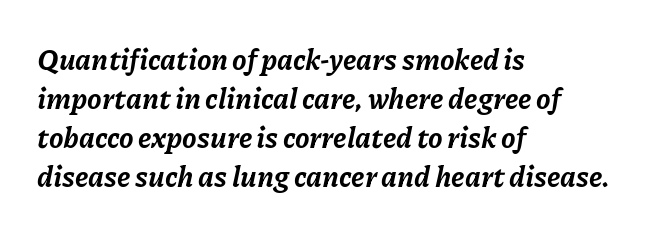
The image shows 29 px bold type, italic (leaning right); set left-aligned, normal line spacing (1.35x), normal letter spacing, not underlined; low stroke contrast and a medium x-height.
